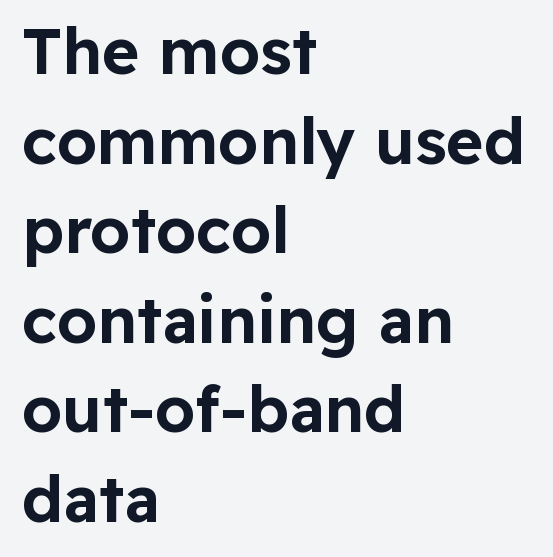
The image shows 64 px sans-serif type, upright; set left-aligned, normal line spacing (1.4x), normal letter spacing, not underlined; low stroke contrast and a medium x-height.
